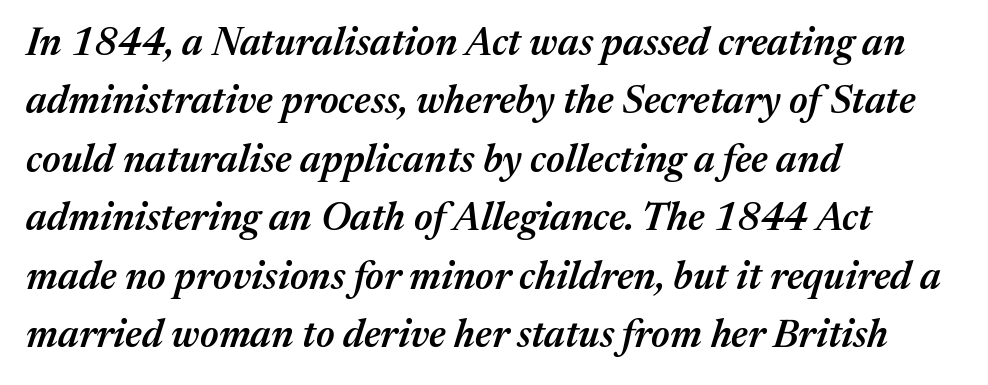
The image shows 39 px semibold type, italic (leaning right); set left-aligned, normal line spacing (1.5x), normal letter spacing, not underlined; medium stroke contrast and a medium x-height.
